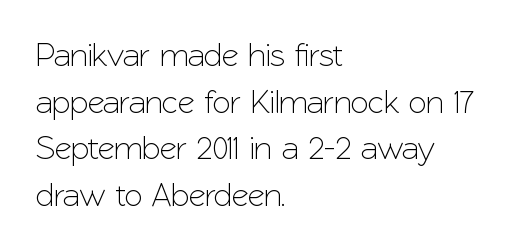
The image shows 33 px sans-serif type, upright; set left-aligned, normal line spacing (1.41x), normal letter spacing, not underlined; low stroke contrast and a medium x-height.
